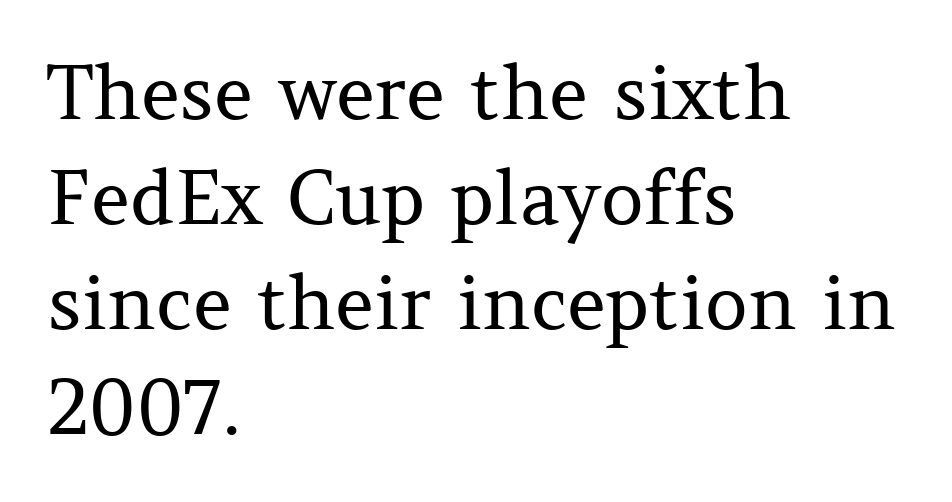
{"serif": "yes", "italic": "no", "bold": "no", "weight": "regular", "width": "normal", "stroke_contrast": "medium", "x_height": "medium", "monospaced": "no", "underline": "no", "align": "left", "line_spacing": "normal", "line_spacing_ratio": 1.4, "letter_spacing": "normal", "letter_spacing_em": 0.0, "glyph_px": 75}
